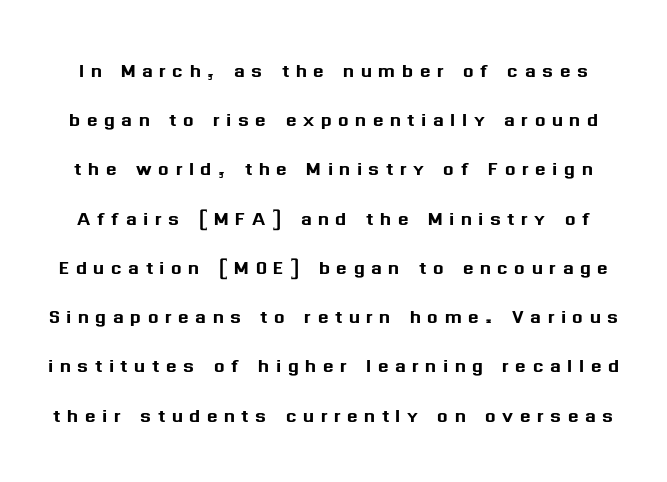
The image shows 25 px text type, upright; set loose line spacing (1.97x), unusually wide letter spacing (+0.26 em), not underlined.
